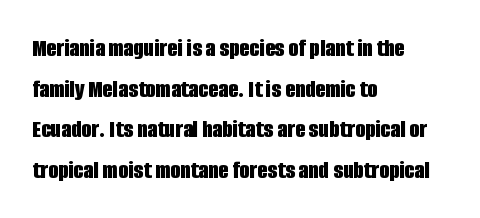
{"italic": "no", "bold": "yes", "underline": "no", "align": "left", "line_spacing": "normal", "line_spacing_ratio": 1.56, "letter_spacing": "normal", "letter_spacing_em": 0.0, "glyph_px": 26}
